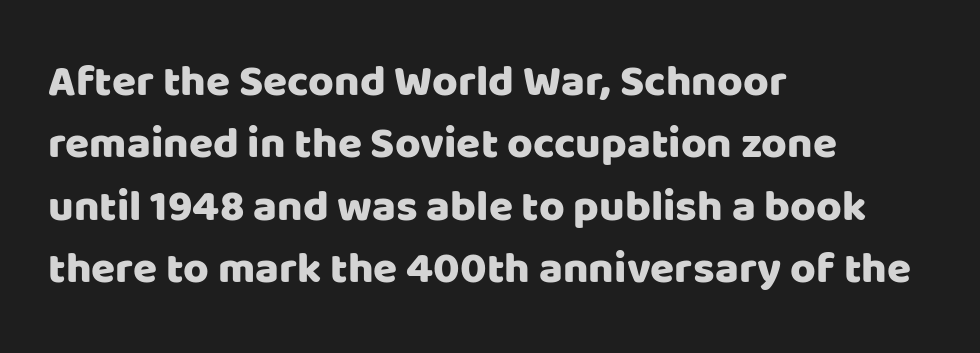
Q: Is the text italic (slanted)? A: No, it is upright.
Q: Is the typeface a serif or a sans-serif typeface? A: Sans-serif.
Q: Is the text underlined? A: No.
Q: How is the paragraph aligned? A: Left-aligned.
Q: Is the spacing between letters normal or unusually wide? A: Normal.
Q: Is the spacing between lines tight, normal or loose? A: Normal.
Q: Width (condensed, normal, or wide)? A: Normal.
Q: Stroke contrast? A: Low.
Q: x-height? A: Large.
Q: Monospaced? A: No.
